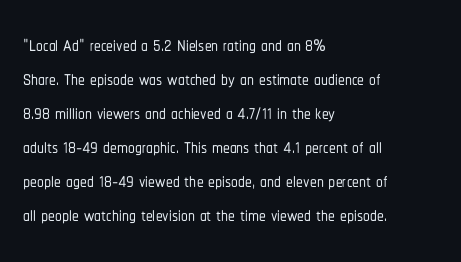
This sample uses plain, unmodified letter spacing. The setting favours the left margin, as ordinary paragraphs usually do. Does the lettering tilt? It doesn't — this is upright. Is there much room between lines? A standard amount, neither cramped nor airy.
